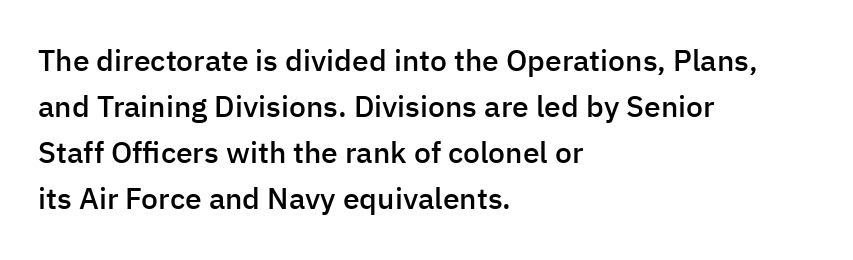
Type without underlining. One-word summary of the alignment: left. Style check: upright. Typographic density is moderately raised because the face is semibold. Regarding leading, the lines here are spaced in the standard way. Spacing verdict: proportional, widths tailored to each character.
